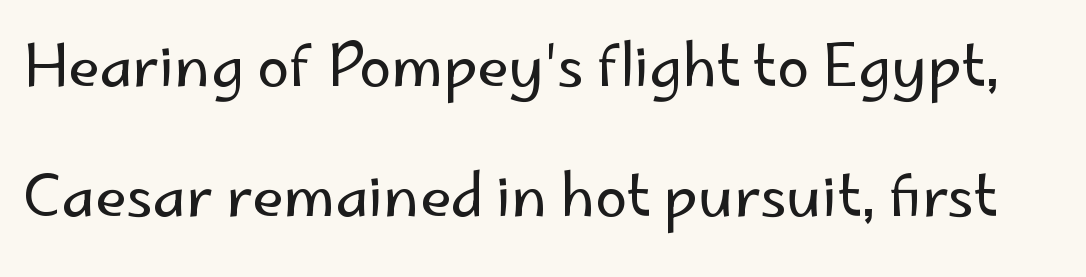
Q: Is the text bold? A: No.
Q: Is the text italic (slanted)? A: No, it is upright.
Q: Is the typeface a serif or a sans-serif typeface? A: Sans-serif.
Q: Is the text underlined? A: No.
Q: Is the spacing between letters normal or unusually wide? A: Normal.
Q: Is the spacing between lines tight, normal or loose? A: Loose.
Q: Width (condensed, normal, or wide)? A: Normal.
Q: Stroke contrast? A: Low.
Q: x-height? A: Small.
Q: Monospaced? A: No.
